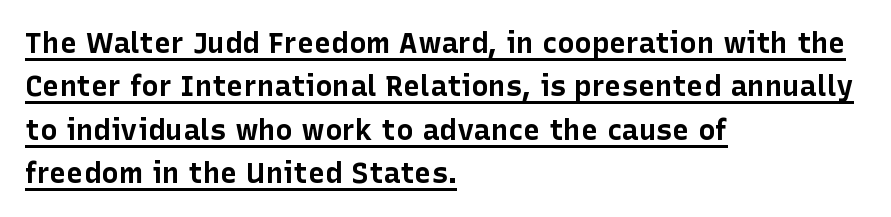
The image shows 29 px bold sans-serif type, upright; set left-aligned, normal line spacing (1.5x), normal letter spacing, underlined; low stroke contrast and a medium x-height.
